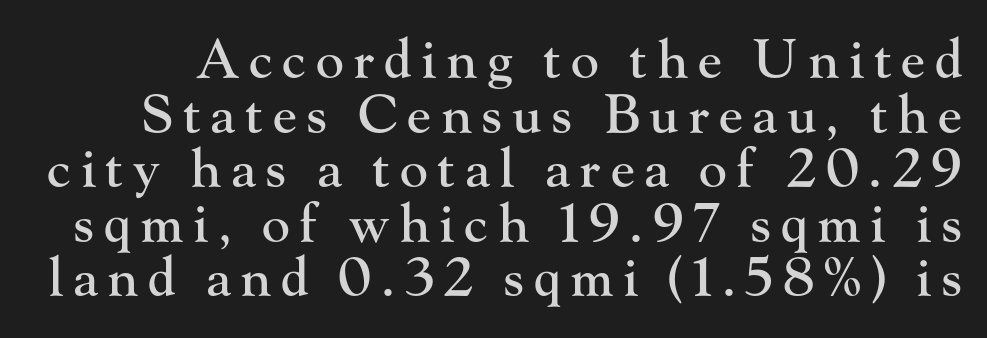
Q: Is the text italic (slanted)? A: No, it is upright.
Q: Is the typeface a serif or a sans-serif typeface? A: Serif.
Q: Is the text underlined? A: No.
Q: Is the spacing between lines tight, normal or loose? A: Tight.
Q: Width (condensed, normal, or wide)? A: Normal.
Q: Stroke contrast? A: High.
Q: x-height? A: Small.
Q: Monospaced? A: No.
